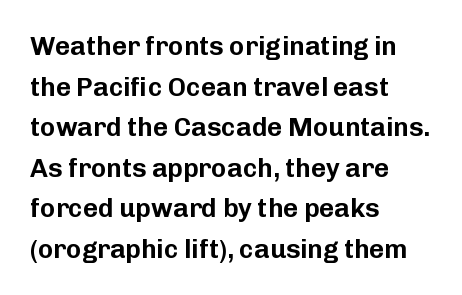
{"italic": "no", "underline": "no", "align": "left", "line_spacing": "normal", "line_spacing_ratio": 1.56, "letter_spacing": "normal", "letter_spacing_em": 0.0, "glyph_px": 26}
